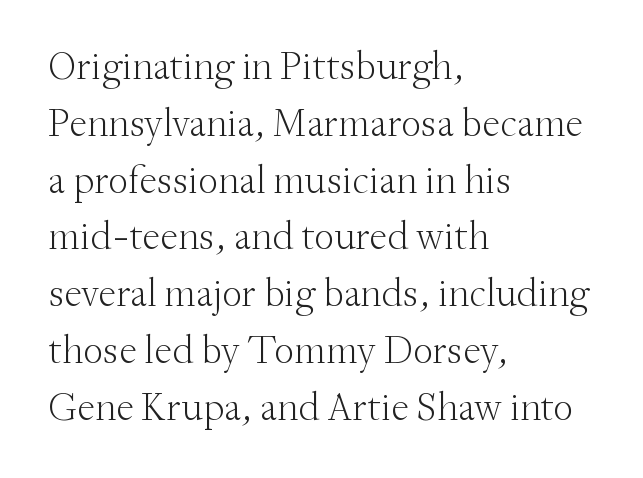
{"serif": "yes", "italic": "no", "bold": "no", "weight": "light", "width": "normal", "stroke_contrast": "medium", "x_height": "small", "monospaced": "no", "underline": "no", "align": "left", "line_spacing": "normal", "line_spacing_ratio": 1.42, "letter_spacing": "normal", "letter_spacing_em": 0.0, "glyph_px": 40}
